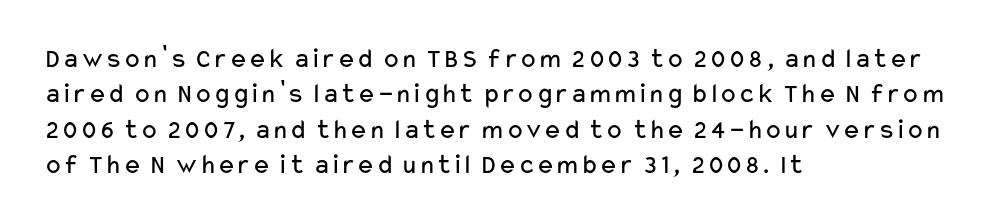
Alignment: flush left. The letters advance in unequal steps, a hallmark of proportional type. The font sits on the lighter half of the weight spectrum, regular included. The lettering holds an erect, upright posture throughout. Compared with typical paragraphs, the rows here are spaced about the same. This sample uses a sans-serif face.
